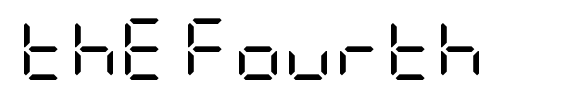
The image shows 62 px regular-weight, condensed sans-serif type, upright; set normal letter spacing, not underlined; low stroke contrast and a large x-height.
